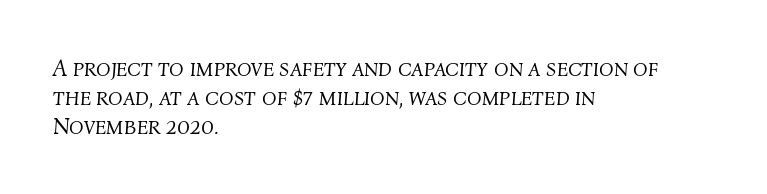
Is the block centered? No — it sits flush against the left margin. No word sits above an underline. The letters are slanted; this is an italic face. Weight class: somewhere from thin through regular. Is the letter spacing exaggerated? No — it looks like the ordinary default.
